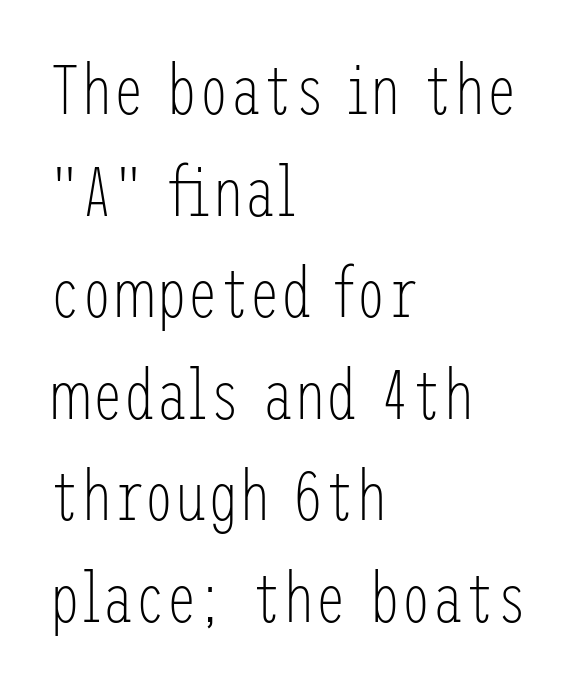
Q: Is the text bold? A: No.
Q: Is the text italic (slanted)? A: No, it is upright.
Q: Is the typeface a serif or a sans-serif typeface? A: Sans-serif.
Q: Is the text underlined? A: No.
Q: How is the paragraph aligned? A: Left-aligned.
Q: Is the spacing between letters normal or unusually wide? A: Normal.
Q: Is the spacing between lines tight, normal or loose? A: Normal.
Q: Width (condensed, normal, or wide)? A: Condensed.
Q: Stroke contrast? A: Low.
Q: x-height? A: Medium.
